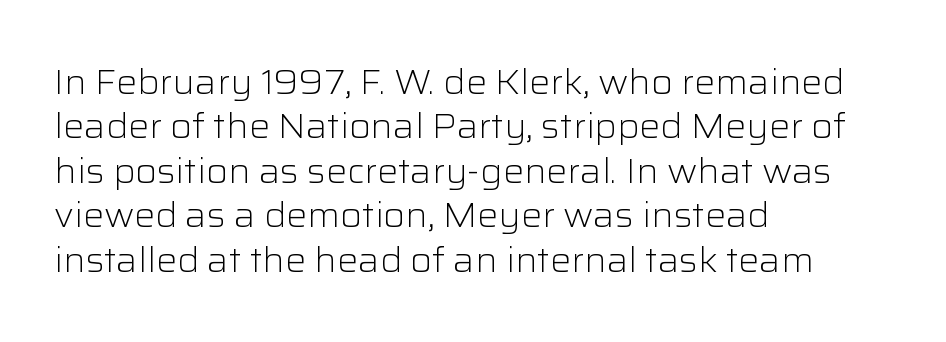
The area under the type is left untouched. Students, note that the glyphs here touch the page at normal intervals. Letterform terminals end flat and unadorned throughout the passage. Upright lettering throughout.
